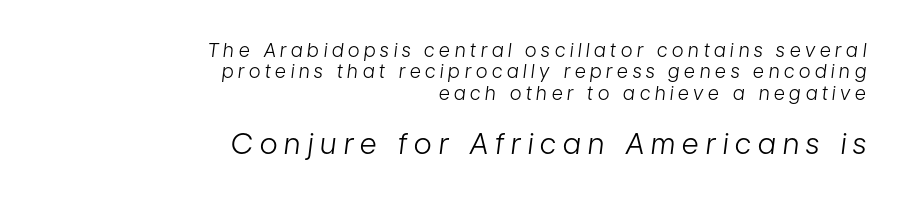
There's an unmistakable incline to the writing here. These lines are rendered in a variable-pitch font. The designer gave the closing block more size than the opening block. If you measured baseline to baseline, you'd find a short distance. Tracking value appears strongly positive — letters spread wide.
